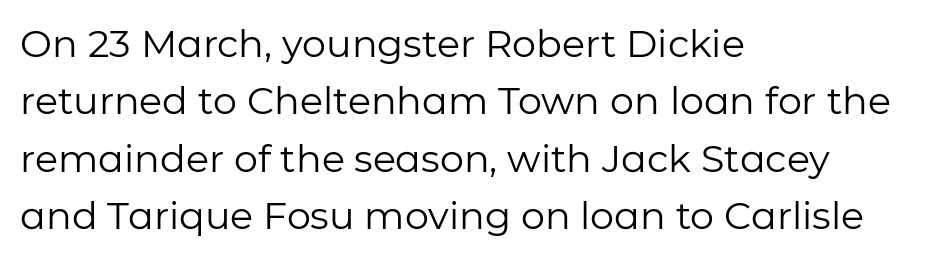
Q: Is the text bold? A: No.
Q: Is the text italic (slanted)? A: No, it is upright.
Q: Is the typeface a serif or a sans-serif typeface? A: Sans-serif.
Q: Is the text underlined? A: No.
Q: How is the paragraph aligned? A: Left-aligned.
Q: Is the spacing between letters normal or unusually wide? A: Normal.
Q: Is the spacing between lines tight, normal or loose? A: Normal.
Q: Width (condensed, normal, or wide)? A: Normal.
Q: Stroke contrast? A: Low.
Q: x-height? A: Medium.
Q: Monospaced? A: No.
